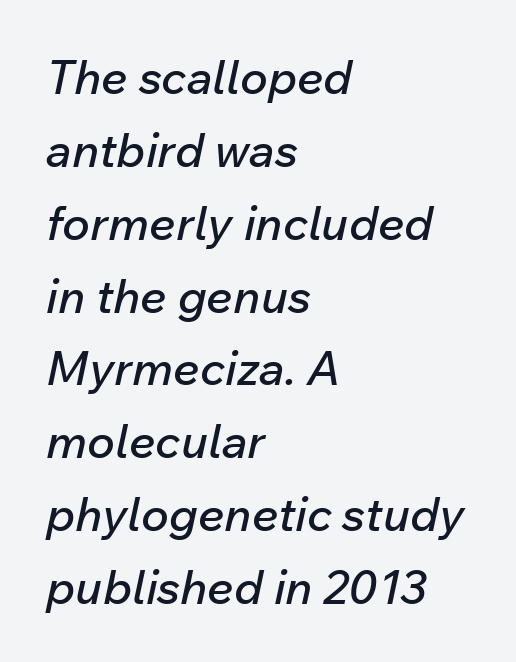
Q: Is the text italic (slanted)? A: Yes, it leans right by about 12 degrees.
Q: Is the text underlined? A: No.
Q: How is the paragraph aligned? A: Left-aligned.
Q: Is the spacing between letters normal or unusually wide? A: Normal.
Q: Is the spacing between lines tight, normal or loose? A: Normal.
Q: Width (condensed, normal, or wide)? A: Normal.
Q: Stroke contrast? A: Low.
Q: x-height? A: Medium.
Q: Monospaced? A: No.
